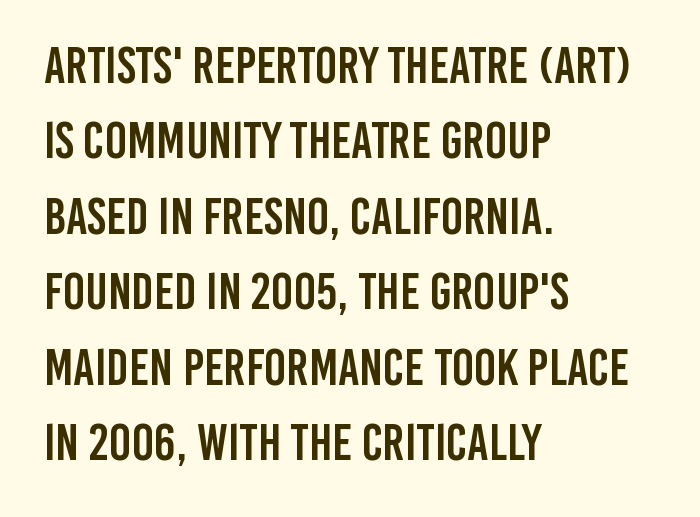
The image shows 52 px condensed sans-serif type, upright; set left-aligned, normal line spacing (1.45x), normal letter spacing, not underlined; low stroke contrast and a large x-height.
